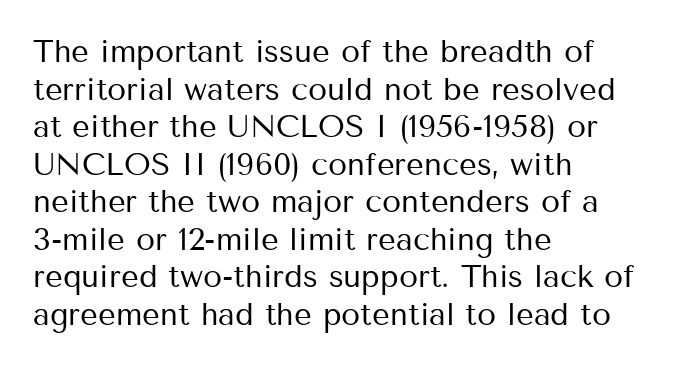
{"serif": "no", "italic": "no", "bold": "no", "weight": "regular", "width": "normal", "stroke_contrast": "medium", "x_height": "medium", "monospaced": "no", "underline": "no", "align": "left", "line_spacing_ratio": 1.21, "letter_spacing": "normal", "letter_spacing_em": 0.0, "glyph_px": 31}
